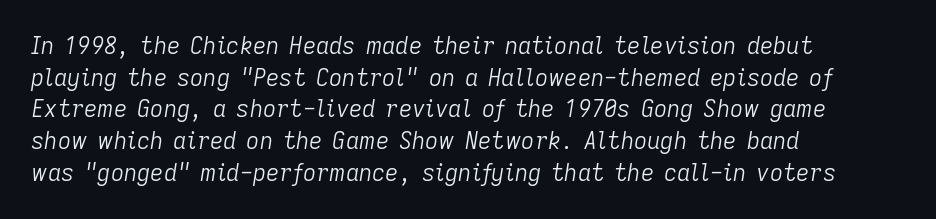
Honestly, there is no underline to notice here at all. A classic flush-left, rag-right setting is used for this passage. Observe the ordinary spacing: letters are neighbours, not strangers. The passage shown leans; its letterforms are oblique.
